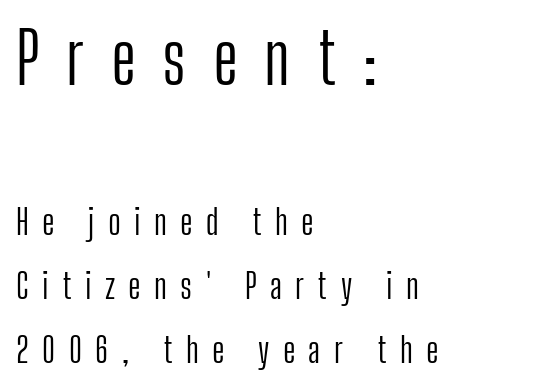
{"serif": "no", "italic": "no", "bold": "no", "weight": "light", "width": "condensed", "stroke_contrast": "low", "x_height": "medium", "monospaced": "no", "underline": "no", "align": "left", "line_spacing_ratio": 1.83, "letter_spacing": "wide", "letter_spacing_em": 0.38, "larger_block": "first", "size_ratio": 2.0, "glyph_px": 70}
